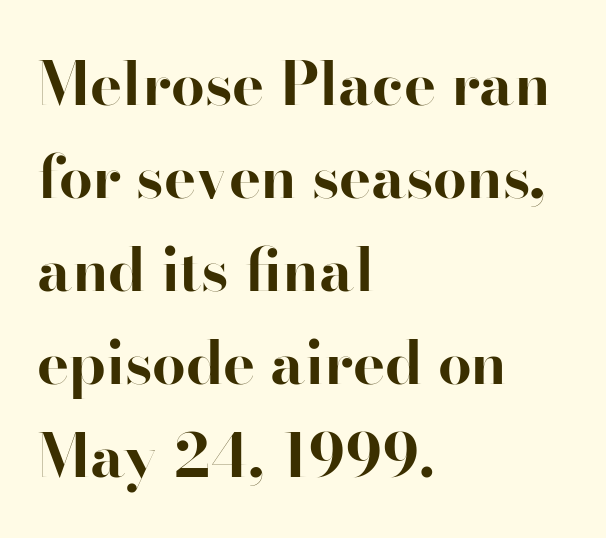
Q: Is the text bold? A: Yes.
Q: Is the text italic (slanted)? A: No, it is upright.
Q: Is the typeface a serif or a sans-serif typeface? A: Serif.
Q: Is the text underlined? A: No.
Q: How is the paragraph aligned? A: Left-aligned.
Q: Is the spacing between letters normal or unusually wide? A: Normal.
Q: Is the spacing between lines tight, normal or loose? A: Normal.
Q: Width (condensed, normal, or wide)? A: Normal.
Q: Stroke contrast? A: High.
Q: x-height? A: Small.
Q: Monospaced? A: No.
